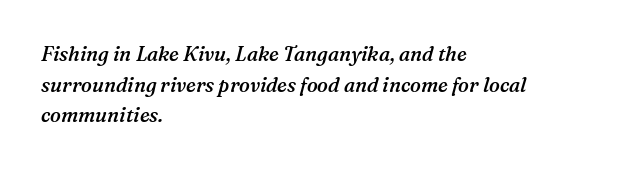
Summary of vertical rhythm: regular, with standard interline spacing. Beneath every word, the page is bare. Moderately thickened strokes mark this as semibold type. You could call the tracking neutral — neither tight nor loose. The letters are slanted; this is an italic face. This rendering uses left alignment, leaving the right contour irregular.
